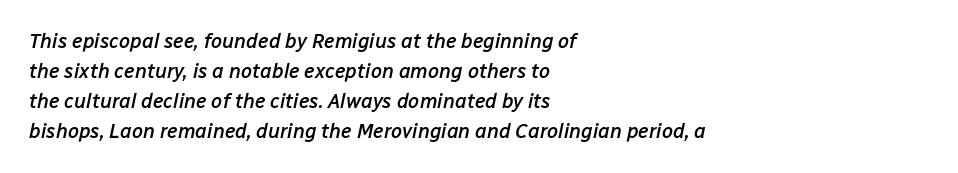
{"italic": "yes", "lean": "right", "slant_degrees": 12, "bold": "semi", "underline": "no", "align": "left", "line_spacing": "normal", "line_spacing_ratio": 1.5, "letter_spacing": "normal", "letter_spacing_em": 0.0, "glyph_px": 20}
